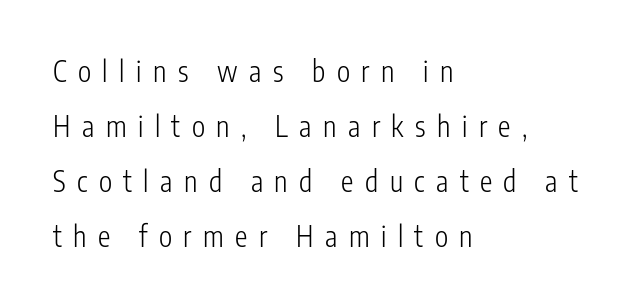
The image shows 28 px light, condensed sans-serif type, upright; set left-aligned, loose line spacing (1.96x), unusually wide letter spacing (+0.41 em), not underlined; low stroke contrast and a medium x-height.
